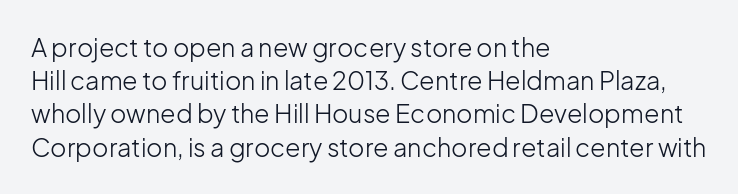
These lines sit exactly where default settings would place them. Decoration check: the copy has no underline. The typeface has the unassuming heft of standard copy or less. Horizontal alignment here is leftward, the default for most running prose.
